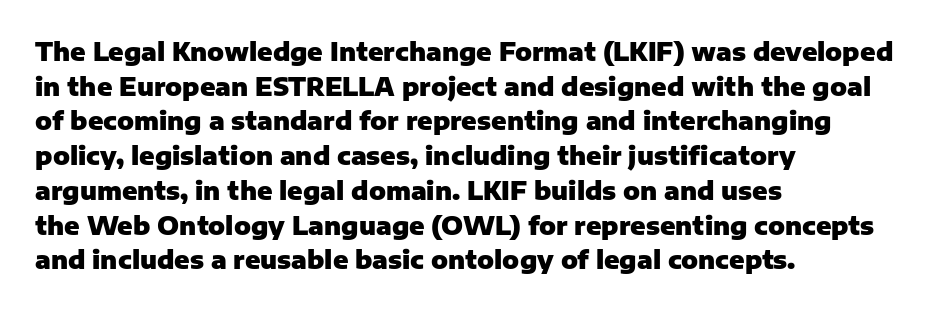
The image shows 25 px bold type, upright; set left-aligned, normal line spacing (1.39x), normal letter spacing, not underlined.
